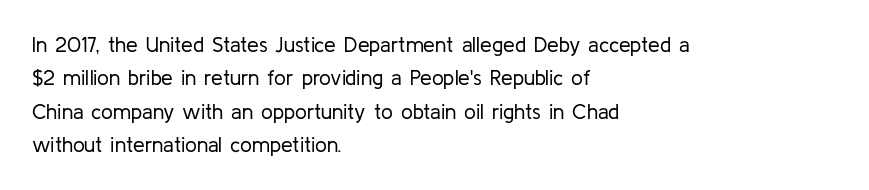
The image shows 21 px text type, upright; set left-aligned, normal line spacing (1.59x), normal letter spacing, not underlined.
